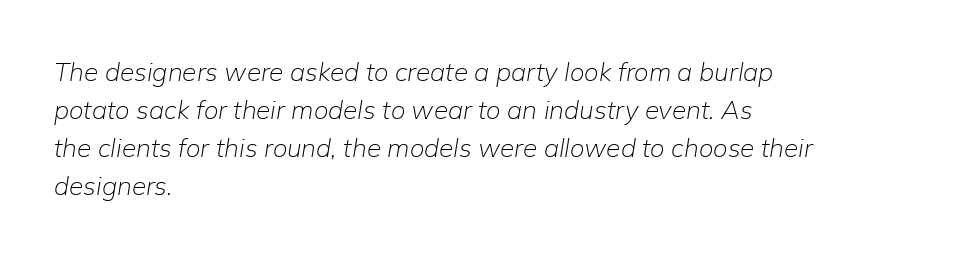
Descender tails drop into unmarked territory. The line texture is even and compact thanks to regular tracking. The weight would be labelled regular, book, light, or lighter still. The passage shown leans; its letterforms are oblique. Teacher's note: observe the even left margin — that is flush-left alignment. Honestly, the row spacing looks completely unremarkable.
